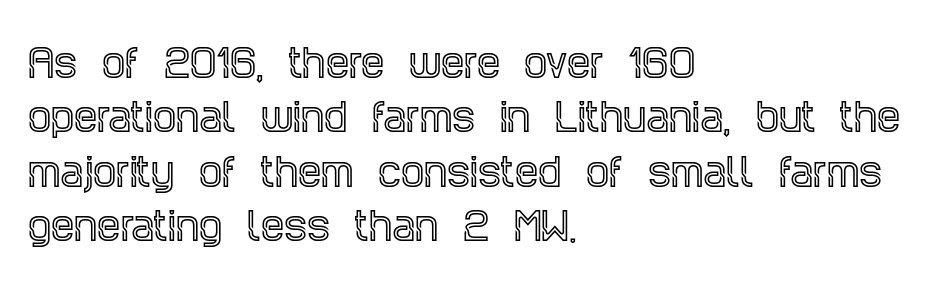
{"serif": "yes", "italic": "no", "width": "condensed", "x_height": "large", "monospaced": "no", "underline": "no", "align": "left", "line_spacing": "normal", "line_spacing_ratio": 1.47, "letter_spacing": "normal", "letter_spacing_em": 0.0, "glyph_px": 37}
